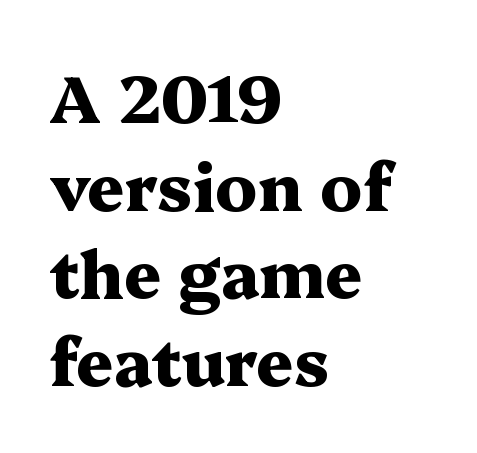
Q: Is the text bold? A: Yes.
Q: Is the text italic (slanted)? A: No, it is upright.
Q: Is the typeface a serif or a sans-serif typeface? A: Serif.
Q: Is the text underlined? A: No.
Q: How is the paragraph aligned? A: Left-aligned.
Q: Is the spacing between letters normal or unusually wide? A: Normal.
Q: Is the spacing between lines tight, normal or loose? A: Normal.
Q: Width (condensed, normal, or wide)? A: Wide.
Q: Stroke contrast? A: Medium.
Q: x-height? A: Medium.
Q: Monospaced? A: No.
